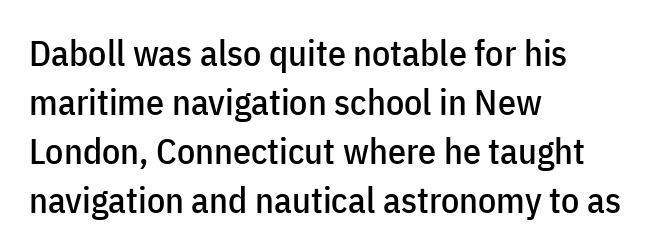
The type family on display is of the sans-serif kind. In terms of leading, this rendering sits right in the middle. Casual observation: everything's shoved over to the left. The gap between lines stays unmarked. In terms of letterspacing, this is plain default setting.
